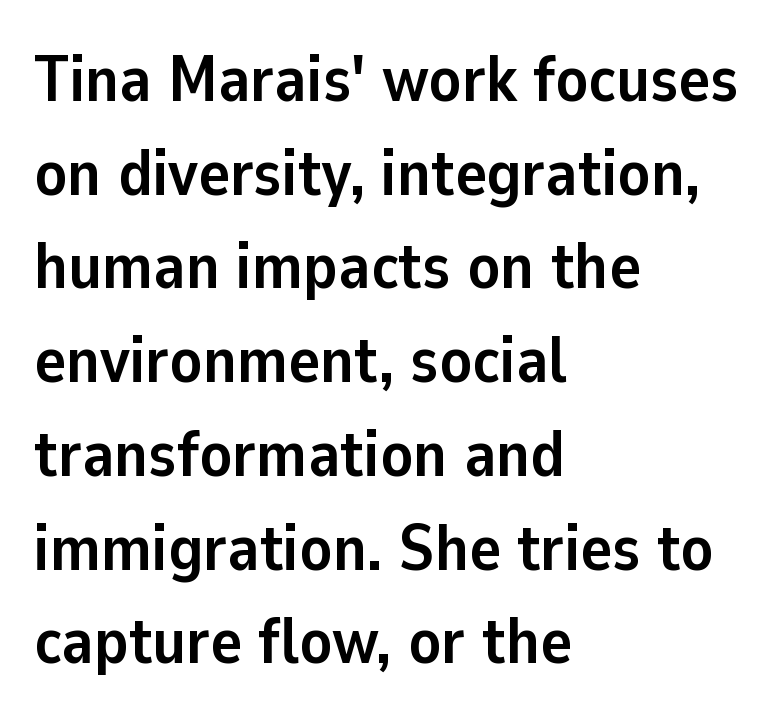
Strokes here are thick enough to call this a true bold. The gap between lines stays unmarked. When letters stand straight like this, we call the style roman or upright. Spacing between characters is what you'd get straight out of the box. Regular leading. Do the characters align in a grid? No, the font is proportional.
